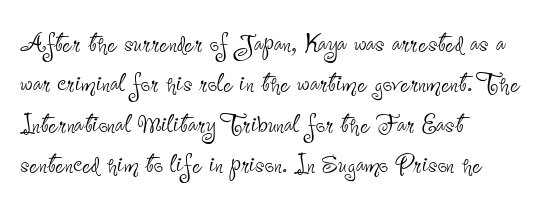
Plain, unruled lines of type. Summary of weight: not heavy and not bold. You could not count columns in this text — the font is proportionally spaced. To sum up the face: it is a sans, with no serifs.
